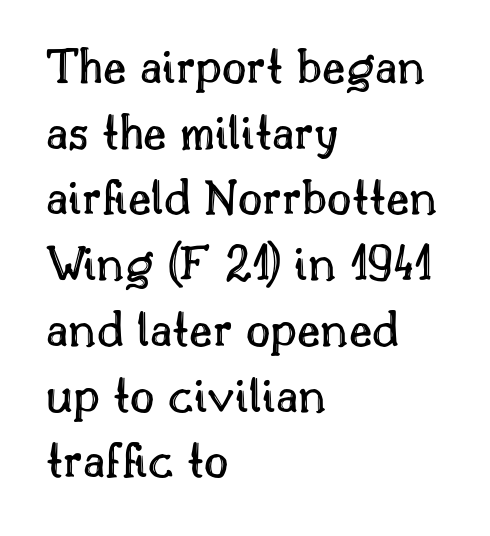
Does extra space separate the letters? No, they use regular spacing. Tall strokes in this sample are plumb rather than angled. Beneath every word, the page is bare. In CSS terms this would be text-align: left. Proportional: the letters do not fall into vertical columns.
